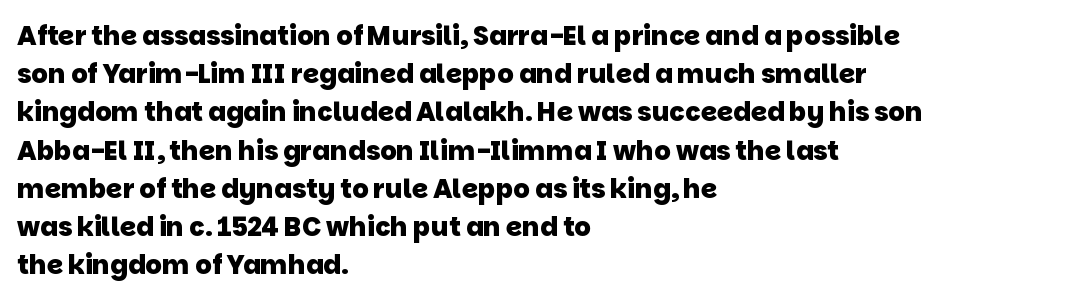
Leading: standard. The line texture is even and compact thanks to regular tracking. The passage is arranged the way most books set body copy — flush left. What weight is shown? A full bold with thick strokes. Clear beneath every line of the passage.
